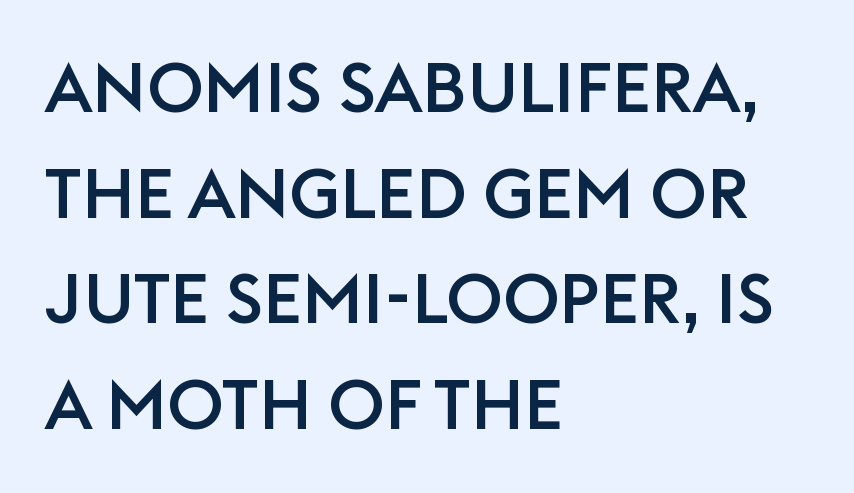
{"serif": "no", "italic": "no", "width": "normal", "stroke_contrast": "low", "x_height": "large", "monospaced": "no", "underline": "no", "align": "left", "line_spacing": "normal", "line_spacing_ratio": 1.51, "letter_spacing": "normal", "letter_spacing_em": 0.0, "glyph_px": 70}
